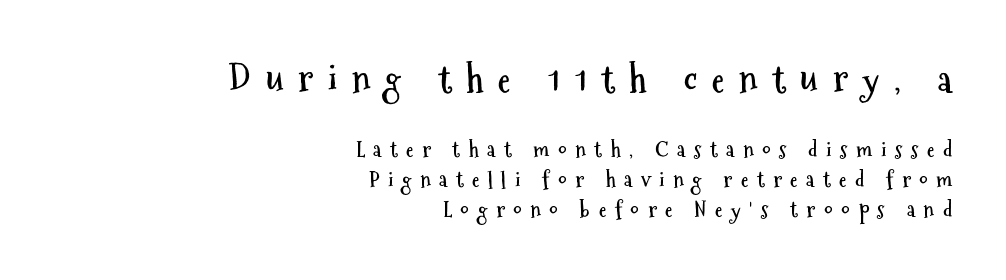
Q: Is the text bold? A: Yes.
Q: Is the text italic (slanted)? A: No, it is upright.
Q: Is the typeface a serif or a sans-serif typeface? A: Sans-serif.
Q: Is the text underlined? A: No.
Q: How is the paragraph aligned? A: Right-aligned.
Q: Is the spacing between letters normal or unusually wide? A: Unusually wide.
Q: Is the spacing between lines tight, normal or loose? A: Normal.
Q: Which block of text is set in a larger size, the first (top) or the second (bottom)? A: The first (top) one.
Q: Width (condensed, normal, or wide)? A: Condensed.
Q: Stroke contrast? A: Medium.
Q: x-height? A: Medium.
Q: Monospaced? A: No.
